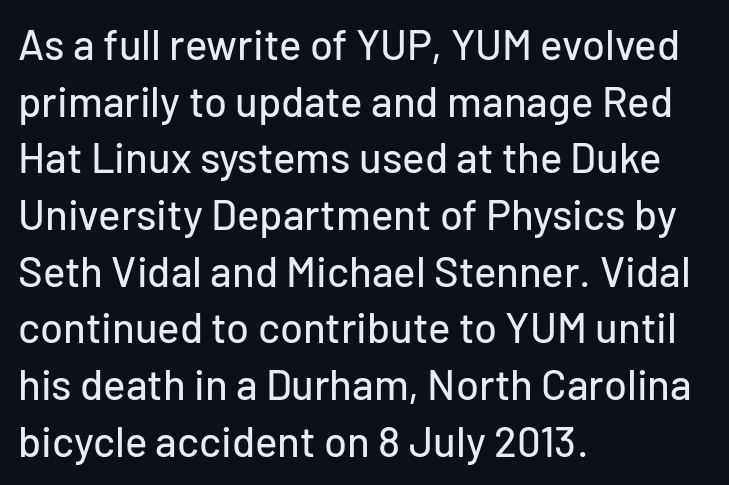
The space beneath each line is pristine and unruled. Unlike a traditional serif, this face leaves its strokes unadorned. Ordinary non-slanted type is in use. Leading: standard. The face used here is proportionally spaced, like ordinary book or web type. Honestly, the letter spacing is just normal — you wouldn't notice it.
